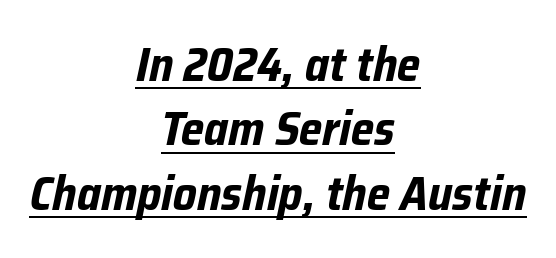
Q: Is the text bold? A: Yes.
Q: Is the text italic (slanted)? A: Yes, it leans right by about 12 degrees.
Q: Is the text underlined? A: Yes.
Q: How is the paragraph aligned? A: Centered.
Q: Is the spacing between letters normal or unusually wide? A: Normal.
Q: Is the spacing between lines tight, normal or loose? A: Normal.
Q: Width (condensed, normal, or wide)? A: Condensed.
Q: Stroke contrast? A: Low.
Q: x-height? A: Medium.
Q: Monospaced? A: No.
